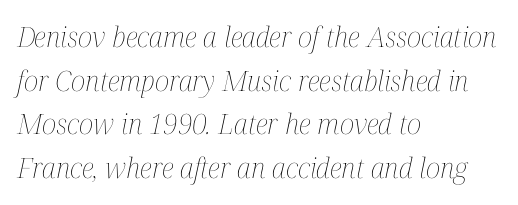
Q: Is the text bold? A: No.
Q: Is the text italic (slanted)? A: Yes, it leans right by about 12 degrees.
Q: Is the text underlined? A: No.
Q: How is the paragraph aligned? A: Left-aligned.
Q: Is the spacing between letters normal or unusually wide? A: Normal.
Q: Is the spacing between lines tight, normal or loose? A: Normal.
Q: Width (condensed, normal, or wide)? A: Condensed.
Q: Stroke contrast? A: Medium.
Q: x-height? A: Medium.
Q: Monospaced? A: No.
